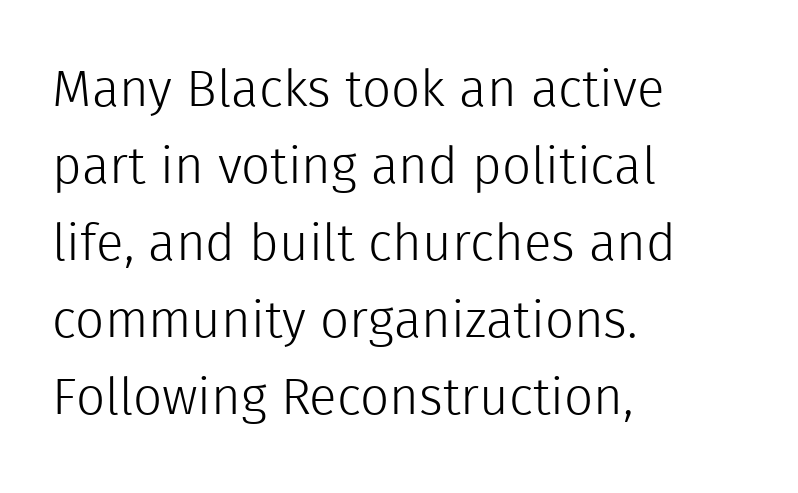
Unmarked baselines from the first word to the last. These lines are composed in type without serifs. The letters advance in unequal steps, a hallmark of proportional type. Is there much room between lines? A standard amount, neither cramped nor airy.
